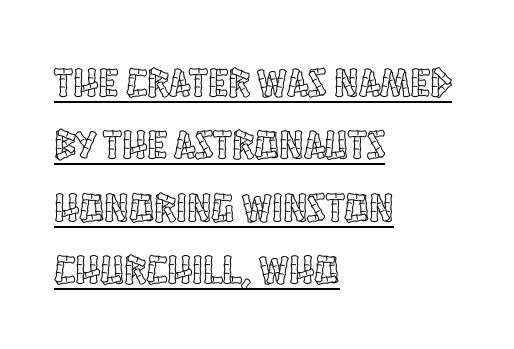
{"italic": "no", "width": "condensed", "x_height": "large", "monospaced": "no", "underline": "yes", "align": "left", "line_spacing": "normal", "line_spacing_ratio": 1.52, "letter_spacing": "normal", "letter_spacing_em": 0.0, "glyph_px": 41}
